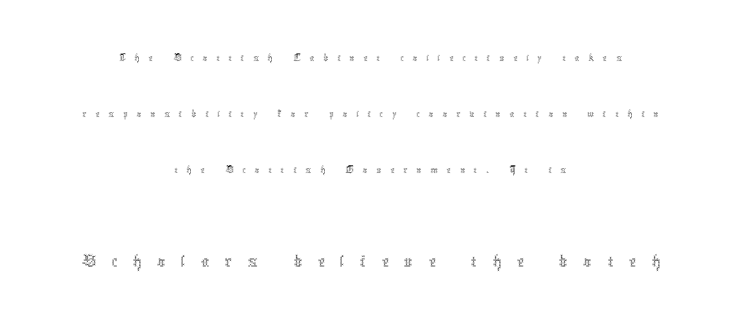
{"italic": "no", "bold": "no", "weight": "thin", "width": "condensed", "x_height": "medium", "monospaced": "no", "underline": "no", "align": "center", "line_spacing": "loose", "line_spacing_ratio": 2.43, "letter_spacing": "wide", "letter_spacing_em": 0.39, "larger_block": "second", "size_ratio": 1.74, "glyph_px": 40}
